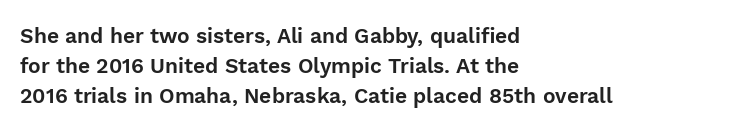
Q: Is the text italic (slanted)? A: No, it is upright.
Q: Is the text underlined? A: No.
Q: How is the paragraph aligned? A: Left-aligned.
Q: Is the spacing between letters normal or unusually wide? A: Normal.
Q: Is the spacing between lines tight, normal or loose? A: Normal.
